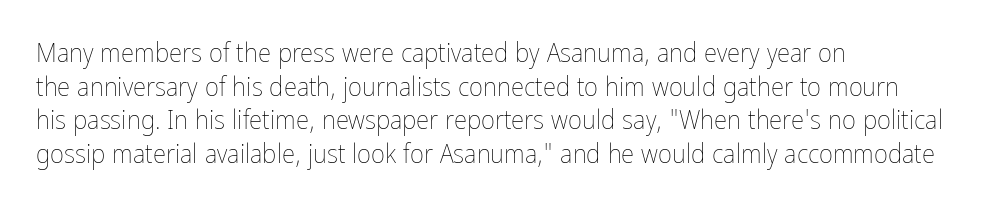
Q: Is the text bold? A: No.
Q: Is the text italic (slanted)? A: No, it is upright.
Q: Is the text underlined? A: No.
Q: How is the paragraph aligned? A: Left-aligned.
Q: Is the spacing between letters normal or unusually wide? A: Normal.
Q: Is the spacing between lines tight, normal or loose? A: Normal.
